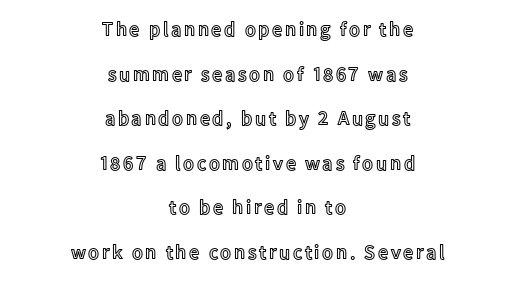
Q: Is the text italic (slanted)? A: No, it is upright.
Q: Is the text underlined? A: No.
Q: How is the paragraph aligned? A: Centered.
Q: Is the spacing between lines tight, normal or loose? A: Loose.
